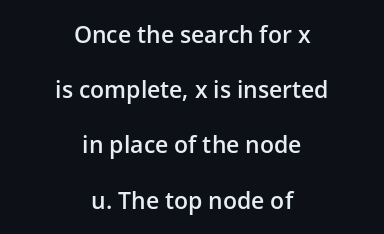
{"italic": "no", "bold": "semi", "underline": "no", "align": "center", "line_spacing": "loose", "line_spacing_ratio": 2.4, "letter_spacing": "normal", "letter_spacing_em": 0.0, "glyph_px": 23}
